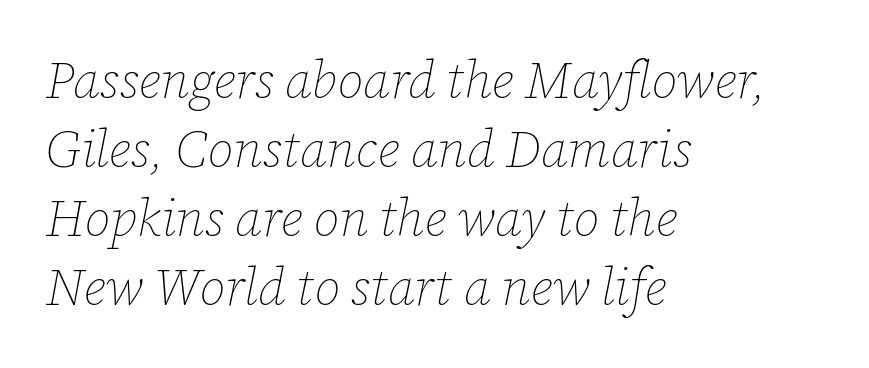
{"italic": "yes", "lean": "right", "slant_degrees": 12, "bold": "no", "weight": "thin", "width": "normal", "stroke_contrast": "low", "x_height": "medium", "monospaced": "no", "underline": "no", "align": "left", "line_spacing": "normal", "line_spacing_ratio": 1.35, "letter_spacing": "normal", "letter_spacing_em": 0.0, "glyph_px": 51}
